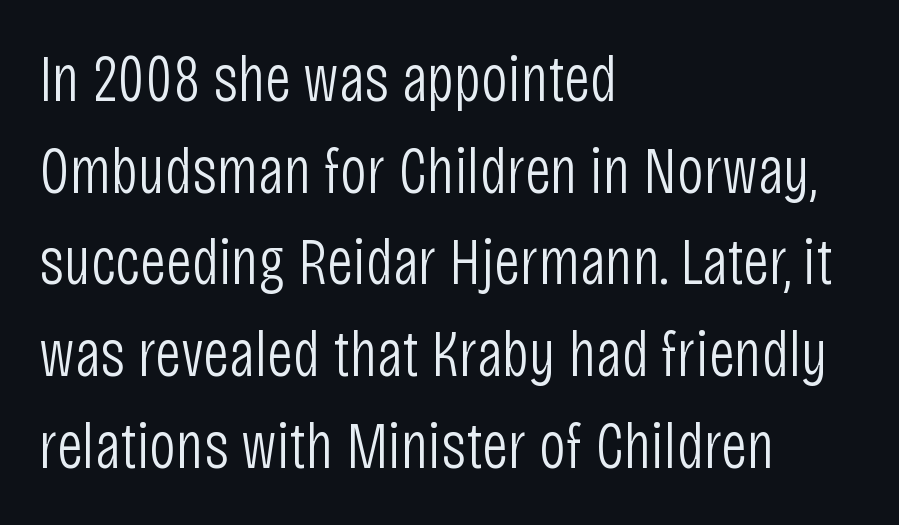
The image shows 66 px light, condensed sans-serif type, upright; set left-aligned, normal line spacing (1.39x), normal letter spacing, not underlined; low stroke contrast and a large x-height.
